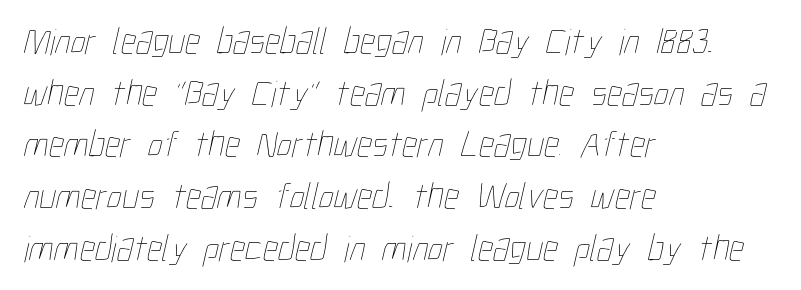
Q: Is the text bold? A: No.
Q: Is the text underlined? A: No.
Q: How is the paragraph aligned? A: Left-aligned.
Q: Is the spacing between letters normal or unusually wide? A: Normal.
Q: Is the spacing between lines tight, normal or loose? A: Normal.
Q: Width (condensed, normal, or wide)? A: Condensed.
Q: Stroke contrast? A: Low.
Q: x-height? A: Medium.
Q: Monospaced? A: No.
